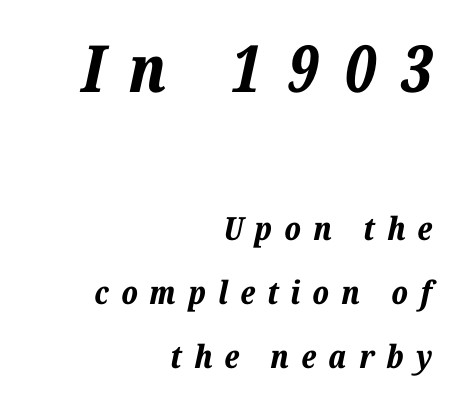
A typesetter would call this proportional, since set widths differ per character. Baseline-to-baseline distance is far greater than the letter height. Visually the block forms a straight wall on the right and a jagged coastline on the left. Someone cranked the tracking dial way up on this one. These words are printed bold, with thick strokes throughout. Only glyphs here, with clear space below each row.
